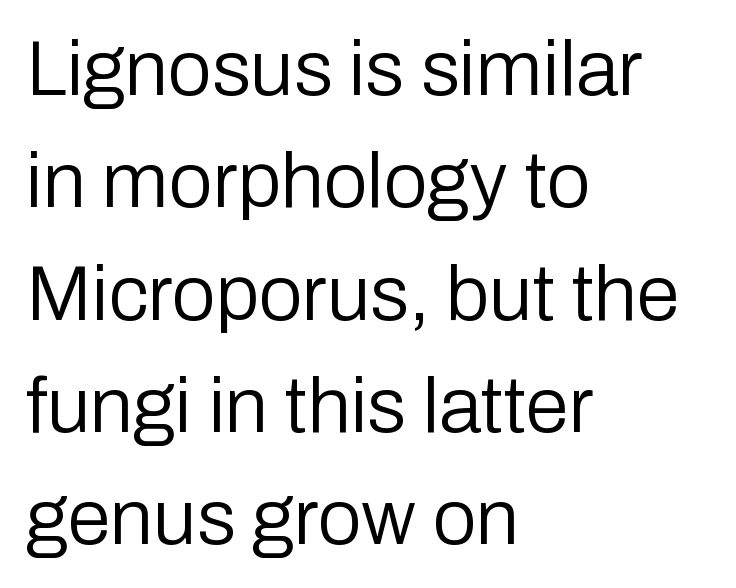
{"serif": "no", "italic": "no", "bold": "no", "weight": "regular", "width": "normal", "stroke_contrast": "low", "x_height": "medium", "monospaced": "no", "underline": "no", "align": "left", "line_spacing": "normal", "line_spacing_ratio": 1.44, "letter_spacing": "normal", "letter_spacing_em": 0.0, "glyph_px": 78}
